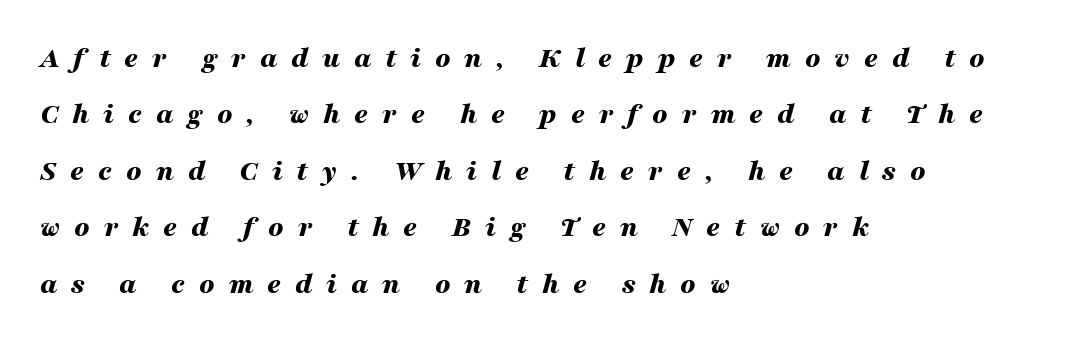
Descenders are the only things crossing below the line. Is the letter spacing exaggerated? Yes — the characters are pushed far apart. Does the weight exceed regular? Yes, all the way to bold. Caption: multi-line text, flush left, ragged right.
